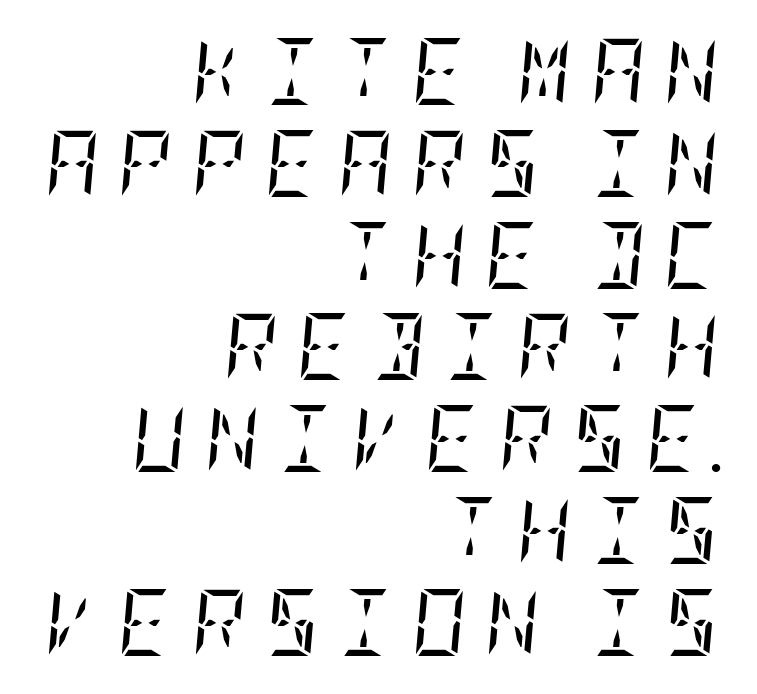
All the whitespace from short lines collects on the left. The passage shown is typeset with a serif family. Type without underlining. The vertical gap from one line to the next is medium. Stroke thickness stays within the range of a standard reading face or lighter. The passage shown leans; its letterforms are oblique.
